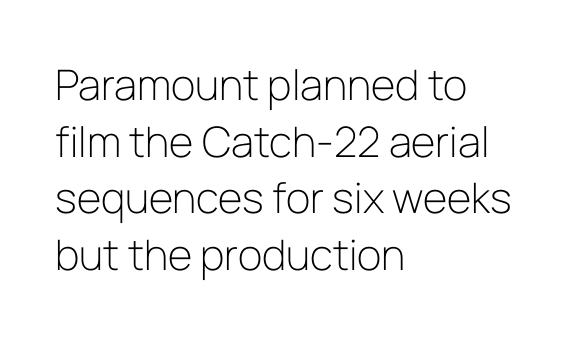
The image shows 42 px light sans-serif type, upright; set left-aligned, normal line spacing (1.35x), normal letter spacing, not underlined; low stroke contrast and a medium x-height.
